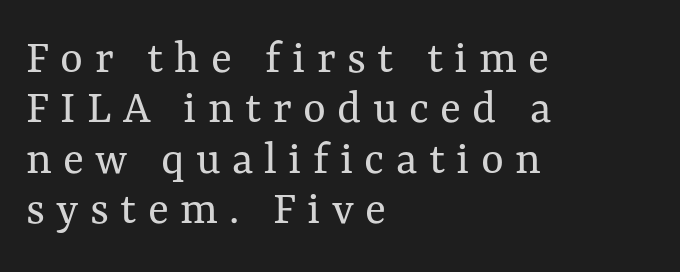
Q: Is the text bold? A: No.
Q: Is the text italic (slanted)? A: No, it is upright.
Q: Is the text underlined? A: No.
Q: How is the paragraph aligned? A: Left-aligned.
Q: Is the spacing between letters normal or unusually wide? A: Unusually wide.
Q: Is the spacing between lines tight, normal or loose? A: Tight.
Q: Width (condensed, normal, or wide)? A: Normal.
Q: Stroke contrast? A: Medium.
Q: x-height? A: Medium.
Q: Monospaced? A: No.
